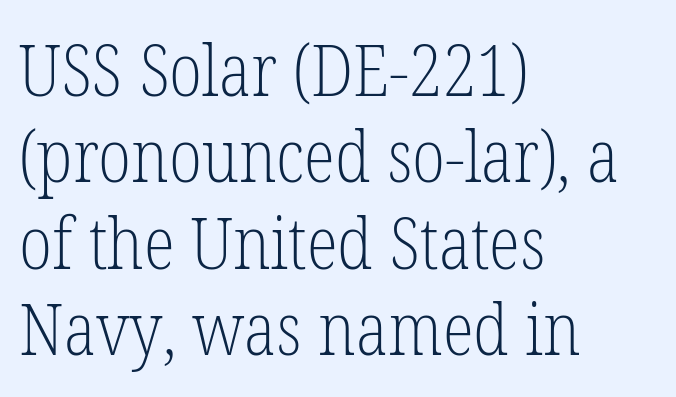
{"serif": "yes", "italic": "no", "bold": "no", "weight": "light", "width": "condensed", "stroke_contrast": "low", "x_height": "medium", "monospaced": "no", "underline": "no", "align": "left", "line_spacing_ratio": 1.2, "letter_spacing": "normal", "letter_spacing_em": 0.0, "glyph_px": 72}
